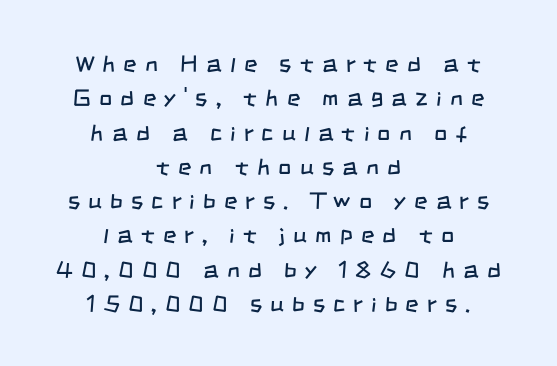
The line texture is sparse and dotted thanks to wide tracking. Just letters on the line, the space beneath them empty. Typeset on center — no edge is straight. A typesetter would call this leading conventional body-copy spacing. Stems and bowls with no extra thickness — not bold.
